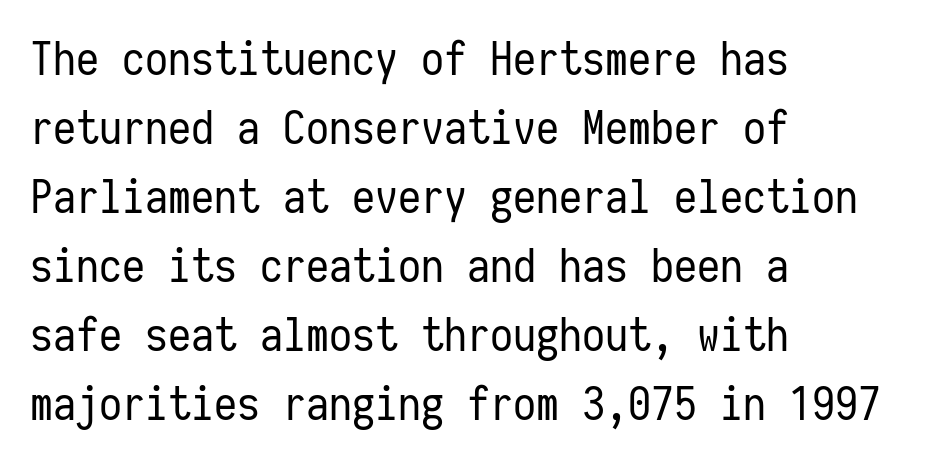
Q: Is the text bold? A: No.
Q: Is the text italic (slanted)? A: No, it is upright.
Q: Is the typeface a serif or a sans-serif typeface? A: Sans-serif.
Q: Is the text underlined? A: No.
Q: How is the paragraph aligned? A: Left-aligned.
Q: Is the spacing between letters normal or unusually wide? A: Normal.
Q: Is the spacing between lines tight, normal or loose? A: Normal.
Q: Width (condensed, normal, or wide)? A: Condensed.
Q: Stroke contrast? A: Low.
Q: x-height? A: Medium.
Q: Monospaced? A: Yes.
